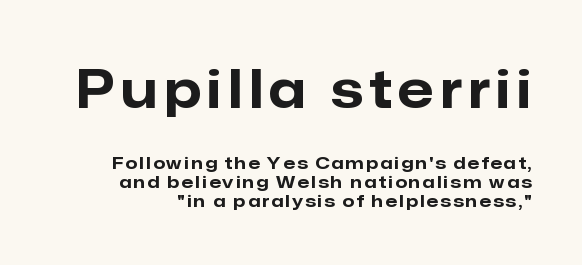
{"serif": "no", "italic": "no", "bold": "yes", "weight": "bold", "width": "normal", "stroke_contrast": "low", "x_height": "medium", "monospaced": "no", "underline": "no", "line_spacing": "tight", "line_spacing_ratio": 1.11, "larger_block": "first", "size_ratio": 3.06, "glyph_px": 52}
